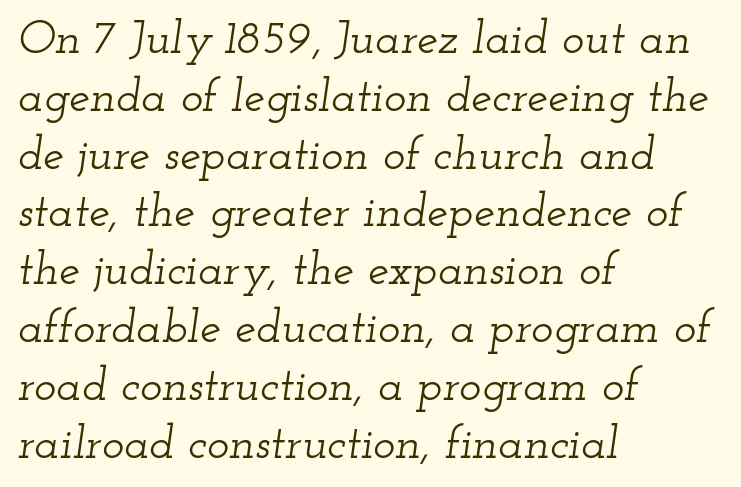
{"serif": "yes", "italic": "yes", "lean": "right", "slant_degrees": 12, "width": "wide", "stroke_contrast": "low", "x_height": "small", "monospaced": "no", "underline": "no", "align": "left", "line_spacing_ratio": 1.23, "letter_spacing": "normal", "letter_spacing_em": 0.0, "glyph_px": 47}
